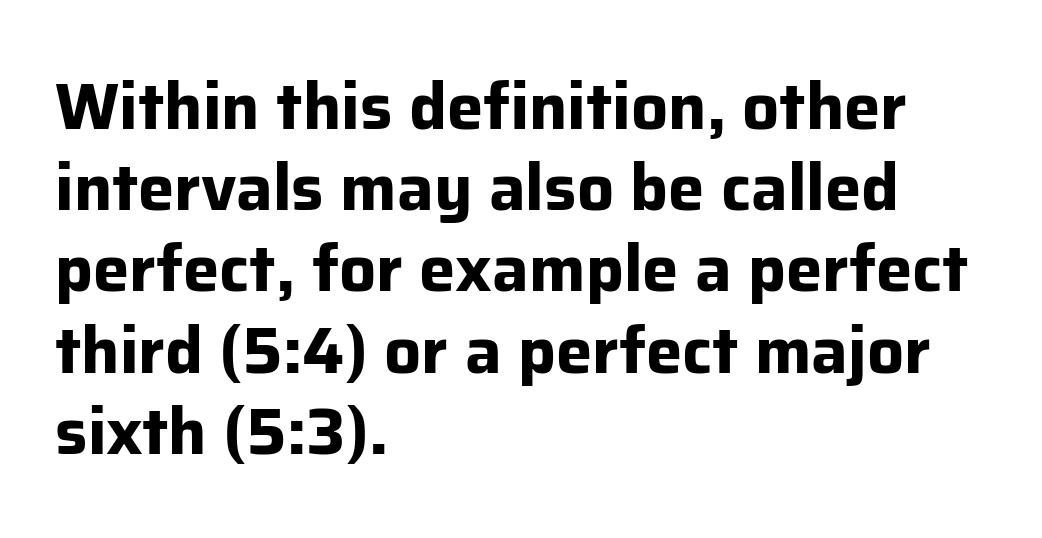
{"serif": "no", "italic": "no", "bold": "yes", "weight": "bold", "width": "normal", "stroke_contrast": "low", "x_height": "medium", "monospaced": "no", "underline": "no", "align": "left", "line_spacing": "normal", "line_spacing_ratio": 1.25, "letter_spacing": "normal", "letter_spacing_em": 0.0, "glyph_px": 65}
